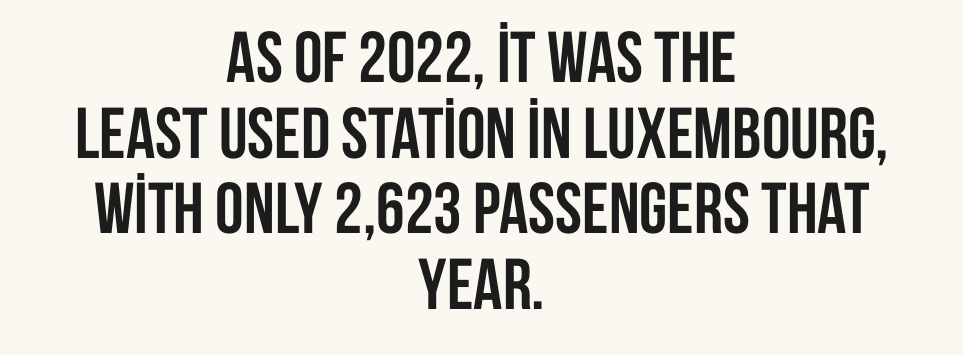
{"serif": "no", "italic": "no", "bold": "yes", "weight": "semibold", "width": "condensed", "stroke_contrast": "low", "x_height": "large", "monospaced": "no", "underline": "no", "align": "center", "line_spacing": "tight", "line_spacing_ratio": 1.05, "letter_spacing": "normal", "letter_spacing_em": 0.0, "glyph_px": 72}
